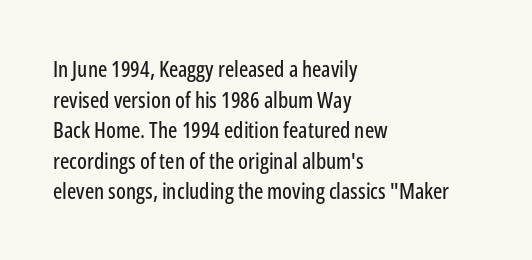
The image shows 22 px text type, upright; set left-aligned, normal line spacing (1.39x), normal letter spacing, not underlined.
